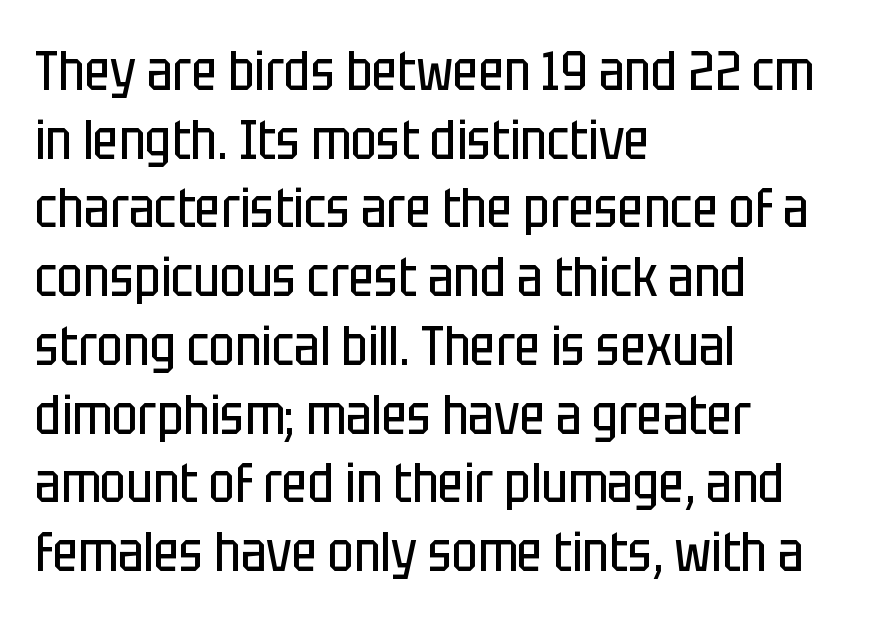
The image shows 55 px regular-weight, condensed sans-serif type, upright; set left-aligned, normal line spacing (1.25x), normal letter spacing, not underlined; low stroke contrast and a large x-height.
